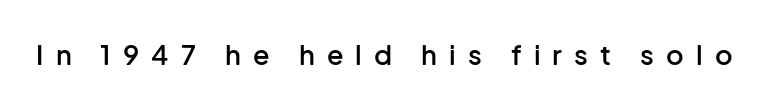
The image shows 27 px text type, upright; set unusually wide letter spacing (+0.45 em), not underlined.
